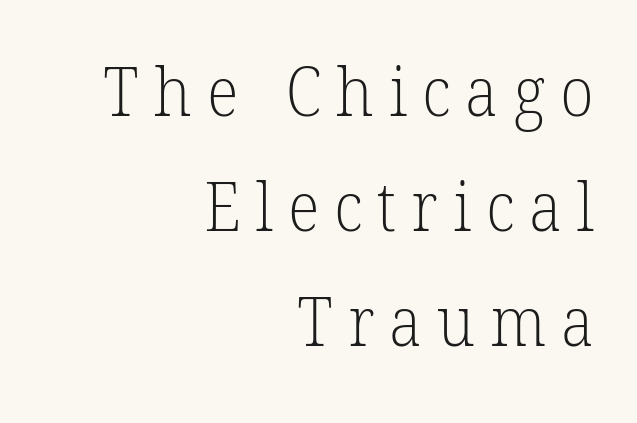
The paragraph has a hard right edge and a soft left edge. Varying glyph widths throughout — classic text-font behaviour. No chunkiness to these letters — they're not bold. Tracking value appears strongly positive — letters spread wide. Any mark beneath the type? The region is blank. Quick note: interline space is typical.
